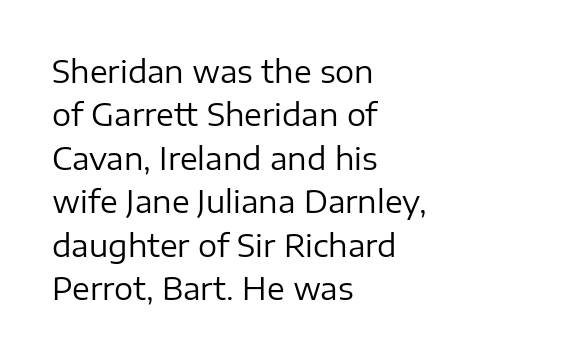
The image shows 30 px regular-weight sans-serif type, upright; set left-aligned, normal line spacing (1.45x), normal letter spacing, not underlined; low stroke contrast and a medium x-height.
